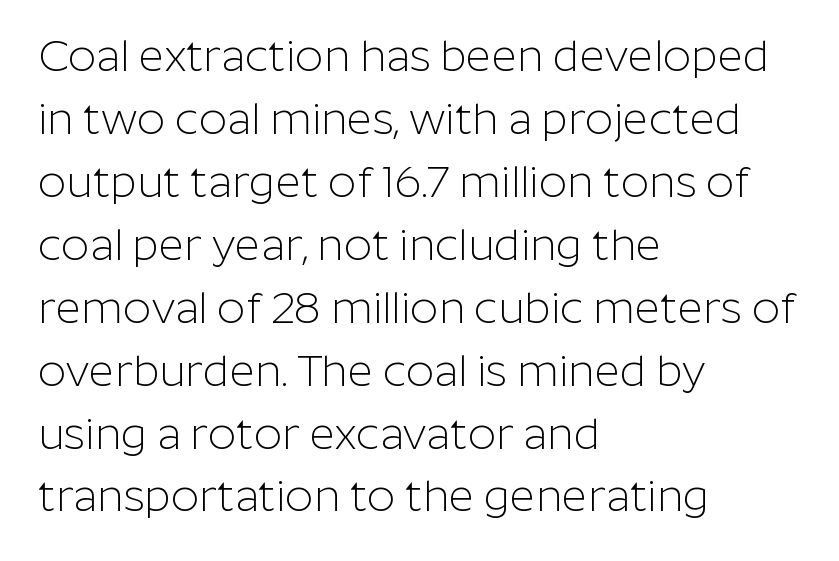
The letters advance in unequal steps, a hallmark of proportional type. The zone under the glyphs is completely vacant. The space between consecutive lines is moderate. The letters sit at their default tracking, neither squeezed nor spread. One-word summary of the alignment: left.
